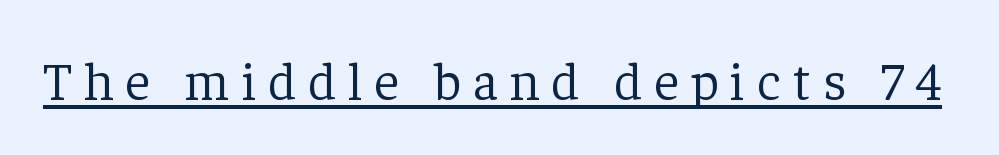
The image shows 54 px light serif type, upright; set unusually wide letter spacing (+0.22 em), underlined; low stroke contrast and a medium x-height.
